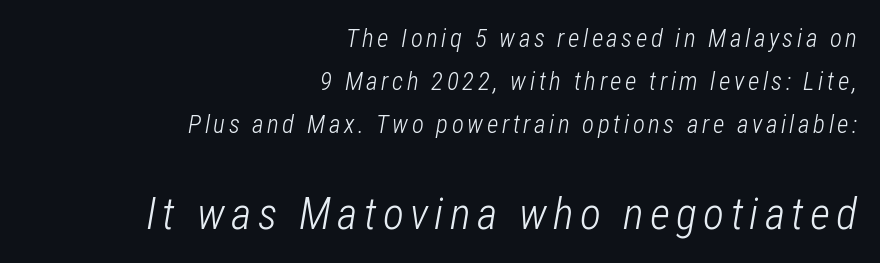
Anything drawn beneath the words? Only blank space. Right-aligned paragraph, ragged on the left. Stem width sits at or under what a default text font uses. If you squint, the bottom block still reads clearly — it's the larger of the two. Proportional: the letters do not fall into vertical columns. Slanted lettering throughout.
